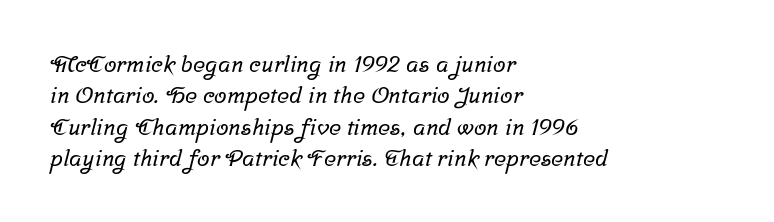
The image shows 23 px text type; set left-aligned, normal line spacing (1.36x), normal letter spacing, not underlined.
